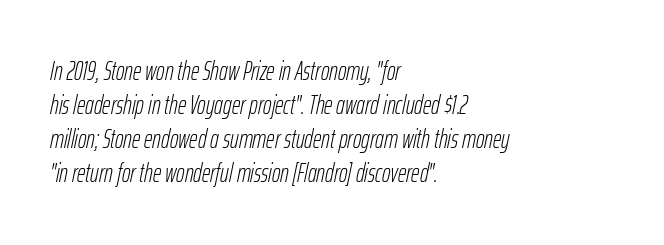
{"italic": "yes", "lean": "right", "slant_degrees": 12, "bold": "no", "underline": "no", "align": "left", "line_spacing": "normal", "line_spacing_ratio": 1.31, "letter_spacing": "normal", "letter_spacing_em": 0.0, "glyph_px": 26}
